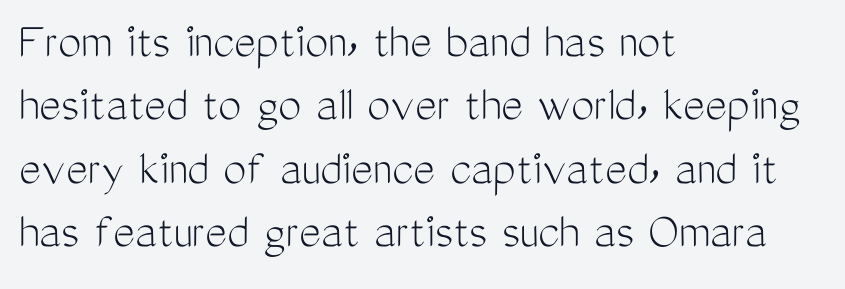
{"serif": "no", "italic": "no", "bold": "no", "weight": "light", "width": "condensed", "stroke_contrast": "medium", "x_height": "medium", "monospaced": "no", "underline": "no", "align": "left", "line_spacing_ratio": 1.22, "letter_spacing": "normal", "letter_spacing_em": 0.0, "glyph_px": 52}
